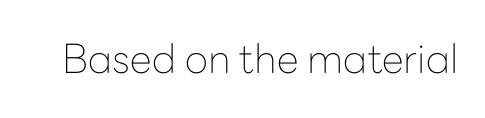
Q: Is the text bold? A: No.
Q: Is the text italic (slanted)? A: No, it is upright.
Q: Is the typeface a serif or a sans-serif typeface? A: Sans-serif.
Q: Is the text underlined? A: No.
Q: Is the spacing between letters normal or unusually wide? A: Normal.
Q: Width (condensed, normal, or wide)? A: Normal.
Q: Stroke contrast? A: Low.
Q: x-height? A: Medium.
Q: Monospaced? A: No.
